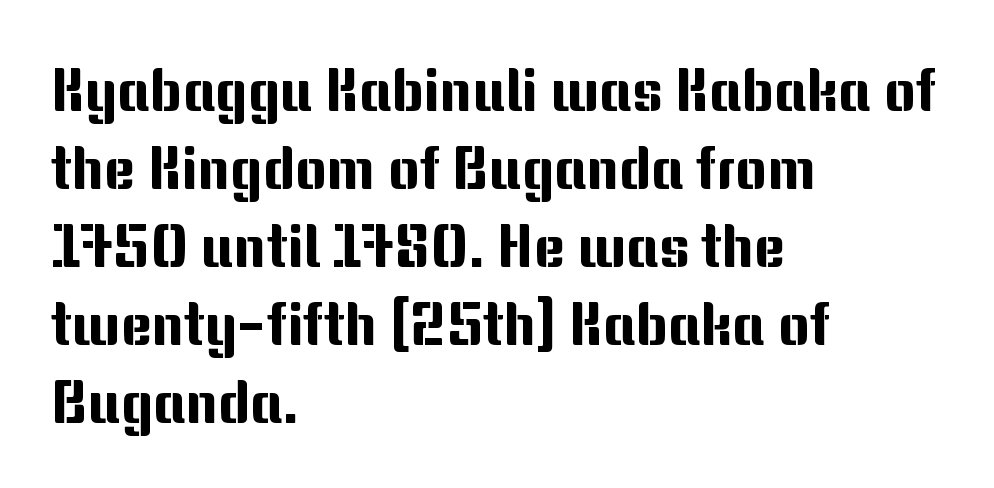
Teacher's note: observe the even left margin — that is flush-left alignment. A roman cut, with each character standing at attention. The glyphs in this specimen are sans serif. Lines of text with bare space underneath.
